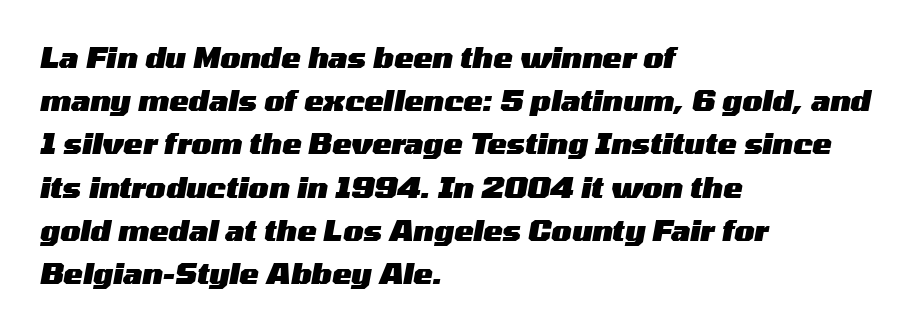
{"italic": "yes", "lean": "right", "slant_degrees": 10, "bold": "yes", "weight": "heavy", "width": "wide", "stroke_contrast": "medium", "x_height": "medium", "monospaced": "no", "underline": "no", "align": "left", "line_spacing": "normal", "line_spacing_ratio": 1.49, "letter_spacing": "normal", "letter_spacing_em": 0.0, "glyph_px": 29}
